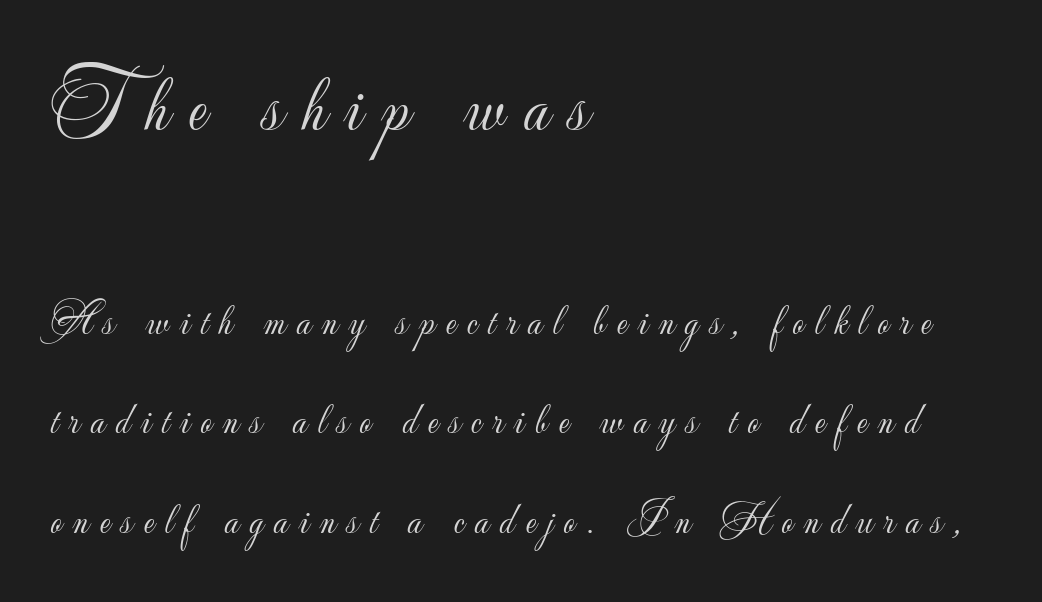
{"serif": "no", "bold": "no", "weight": "light", "width": "normal", "stroke_contrast": "low", "x_height": "small", "monospaced": "no", "underline": "no", "align": "left", "line_spacing": "loose", "line_spacing_ratio": 2.22, "letter_spacing": "wide", "letter_spacing_em": 0.24, "larger_block": "first", "size_ratio": 1.76, "glyph_px": 79}
